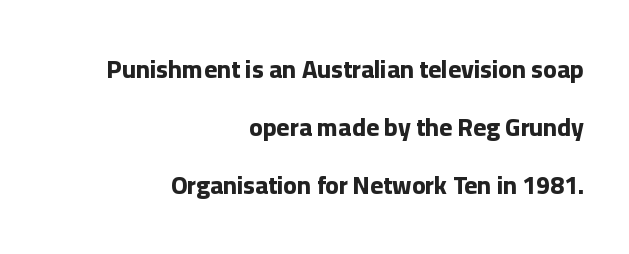
The letterforms sit shoulder to shoulder at normal distance. Vertically, the passage feels expansive, rows floating well apart. Letters rest on an invisible, unmarked baseline. The rendering anchors every line to the right-hand side. These lines carry a lot of weight — the face is fully bold.
